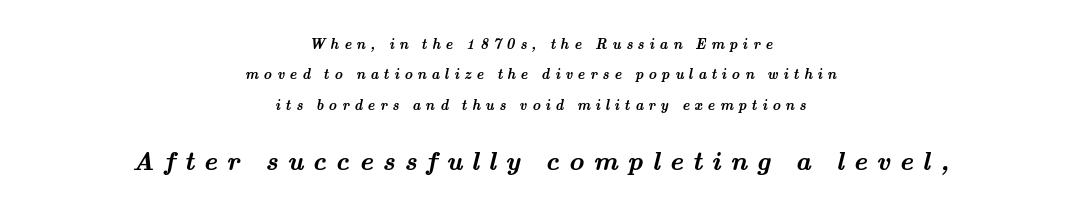
Nobody drew a line under any word here. Notice the wide empty band between every row — that's loose leading. The passage shown is emphatically bold. In CSS terms this would be text-align: center.
